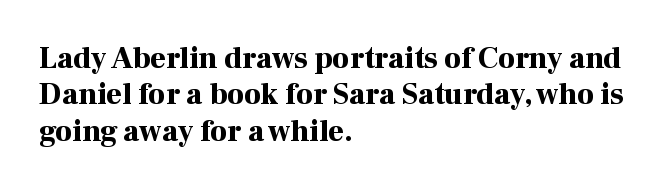
{"serif": "yes", "italic": "no", "bold": "yes", "weight": "bold", "width": "normal", "stroke_contrast": "high", "x_height": "medium", "monospaced": "no", "underline": "no", "align": "left", "line_spacing_ratio": 1.21, "letter_spacing": "normal", "letter_spacing_em": 0.0, "glyph_px": 30}
